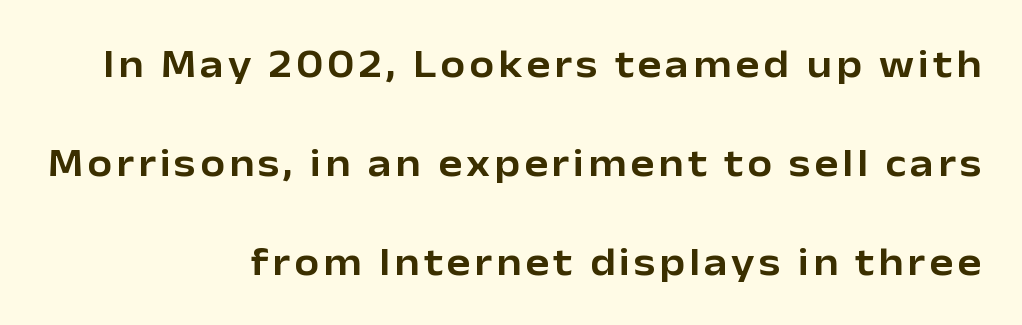
The image shows 40 px sans-serif type, upright; set right-aligned, loose line spacing (2.48x), not underlined; low stroke contrast and a medium x-height.
